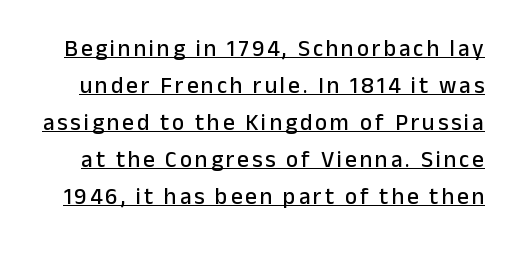
Q: Is the text italic (slanted)? A: No, it is upright.
Q: Is the text underlined? A: Yes.
Q: Is the spacing between lines tight, normal or loose? A: Normal.
